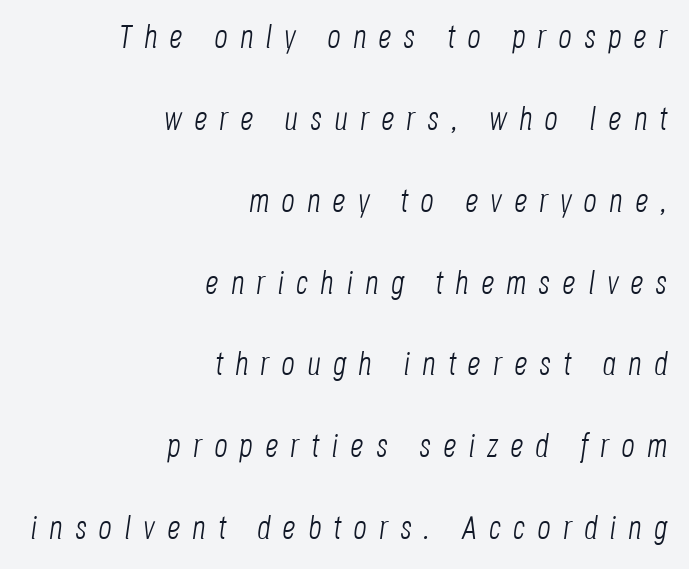
Q: Is the text bold? A: No.
Q: Is the text italic (slanted)? A: Yes, it leans right by about 8 degrees.
Q: Is the text underlined? A: No.
Q: How is the paragraph aligned? A: Right-aligned.
Q: Is the spacing between letters normal or unusually wide? A: Unusually wide.
Q: Is the spacing between lines tight, normal or loose? A: Loose.
Q: Width (condensed, normal, or wide)? A: Condensed.
Q: Stroke contrast? A: Low.
Q: x-height? A: Large.
Q: Monospaced? A: No.
